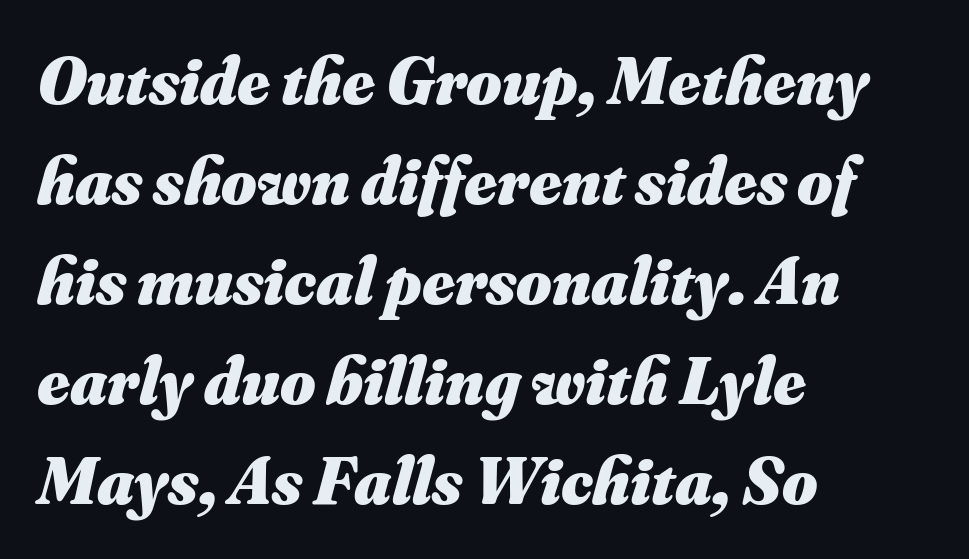
Each new line begins a customary step beneath the previous one. Varying glyph widths throughout — classic text-font behaviour. Spacing between characters is what you'd get straight out of the box. Underline: absent. The compositor pushed each line to the left boundary. Heavy, bold letterforms.
